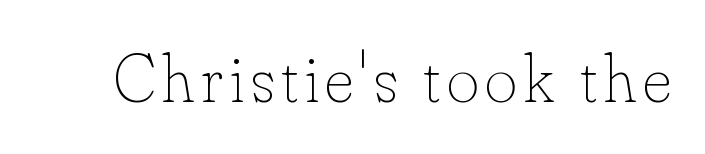
Each letter keeps its own natural width here, so spacing adapts to shape. The baseline area is clear. Ascenders rise straight up at ninety degrees. Is the stroke heavy? The answer is a plain regular-or-lighter.
